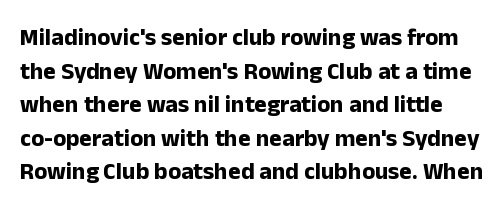
The typesetting leans heavy: a genuine bold. Leading matches the norm, producing a regular column. Plain, unruled lines of type. Between one letter and the next there's only the usual sliver of space. Unlike italic type, these characters show no tilt at all.
